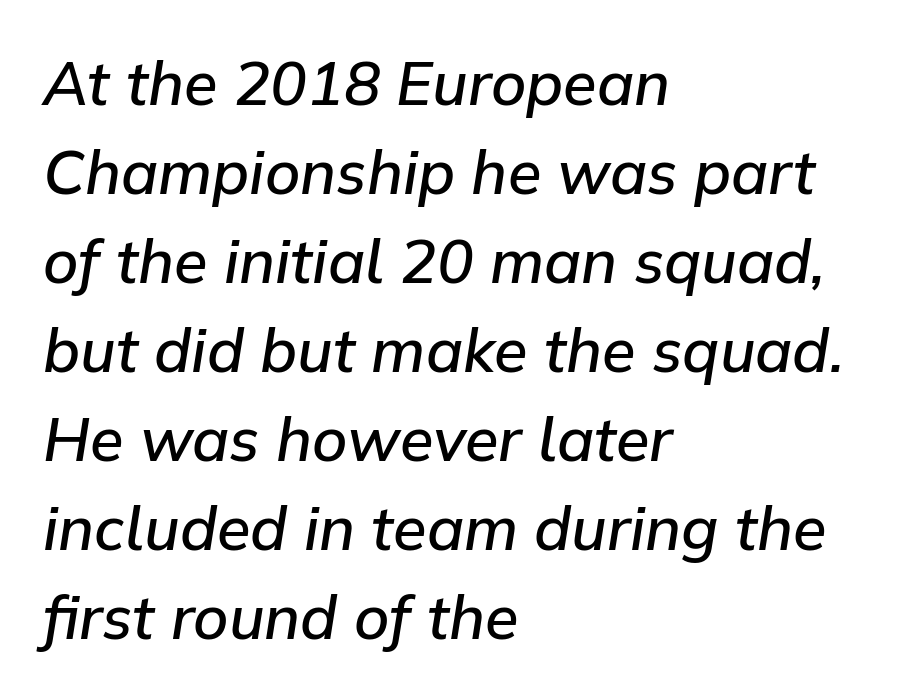
{"italic": "yes", "lean": "right", "slant_degrees": 9, "bold": "semi", "weight": "semibold", "width": "normal", "stroke_contrast": "low", "x_height": "medium", "monospaced": "no", "underline": "no", "align": "left", "line_spacing": "normal", "line_spacing_ratio": 1.46, "letter_spacing": "normal", "letter_spacing_em": 0.0, "glyph_px": 61}
